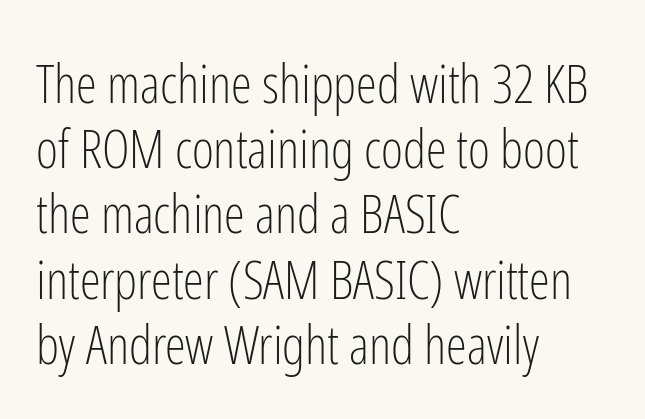
The image shows 53 px light, condensed sans-serif type, upright; set left-aligned, line spacing 1.23x, normal letter spacing, not underlined; low stroke contrast and a medium x-height.
